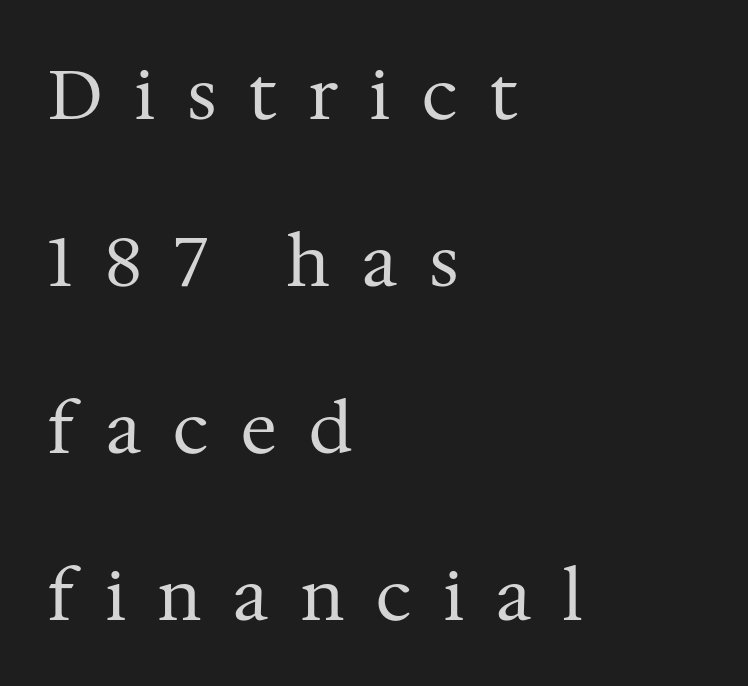
The image shows 69 px regular-weight serif type, upright; set left-aligned, loose line spacing (2.42x), unusually wide letter spacing (+0.47 em), not underlined; medium stroke contrast and a medium x-height.
